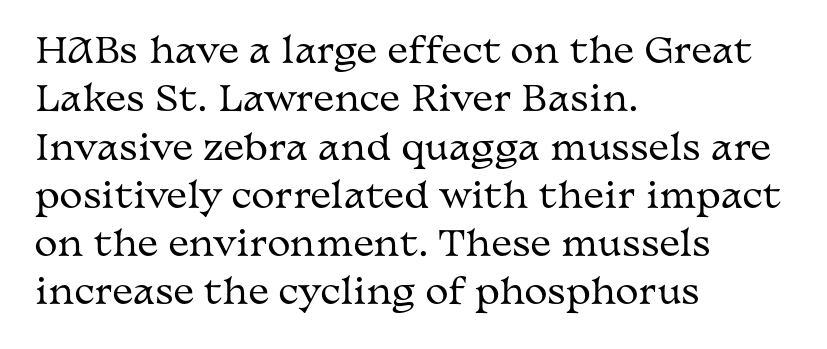
{"serif": "yes", "italic": "no", "bold": "no", "weight": "regular", "width": "wide", "stroke_contrast": "medium", "x_height": "medium", "monospaced": "no", "underline": "no", "align": "left", "line_spacing": "normal", "line_spacing_ratio": 1.38, "letter_spacing": "normal", "letter_spacing_em": 0.0, "glyph_px": 35}
